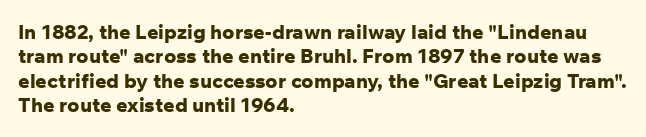
Q: Is the text bold? A: Yes.
Q: Is the text italic (slanted)? A: No, it is upright.
Q: Is the text underlined? A: No.
Q: How is the paragraph aligned? A: Left-aligned.
Q: Is the spacing between letters normal or unusually wide? A: Normal.
